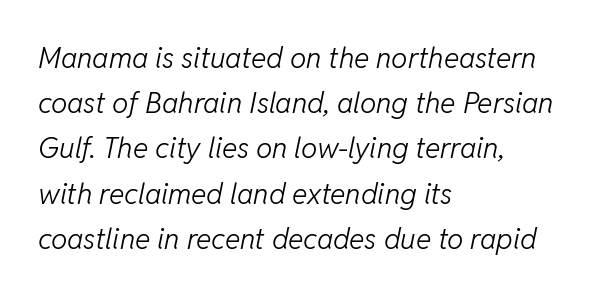
Weight: regular or lighter. All the whitespace from short lines collects on the right. The specimen reads as italic at a glance. The passage shown is typed in a proportional face where columns would drift.
